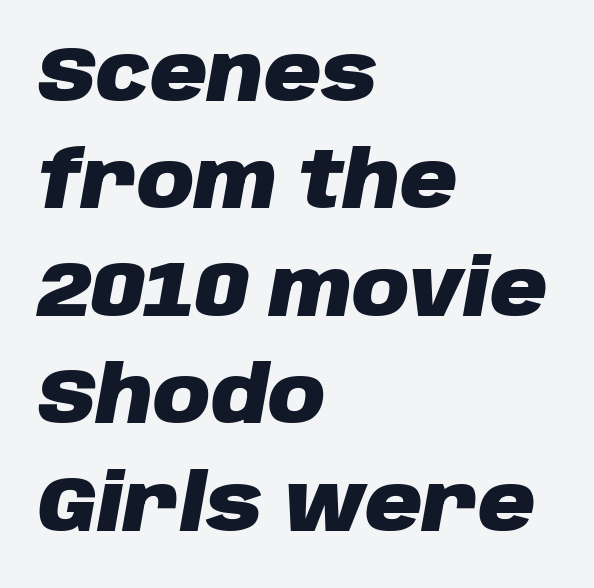
The image shows 79 px heavy type, italic (leaning right); set left-aligned, normal line spacing (1.36x), normal letter spacing, not underlined; low stroke contrast and a large x-height.
